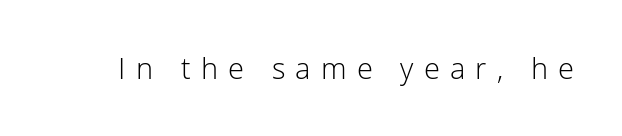
Q: Is the text bold? A: No.
Q: Is the text italic (slanted)? A: No, it is upright.
Q: Is the typeface a serif or a sans-serif typeface? A: Sans-serif.
Q: Is the text underlined? A: No.
Q: Is the spacing between letters normal or unusually wide? A: Unusually wide.
Q: Width (condensed, normal, or wide)? A: Normal.
Q: Stroke contrast? A: Low.
Q: x-height? A: Medium.
Q: Monospaced? A: No.
